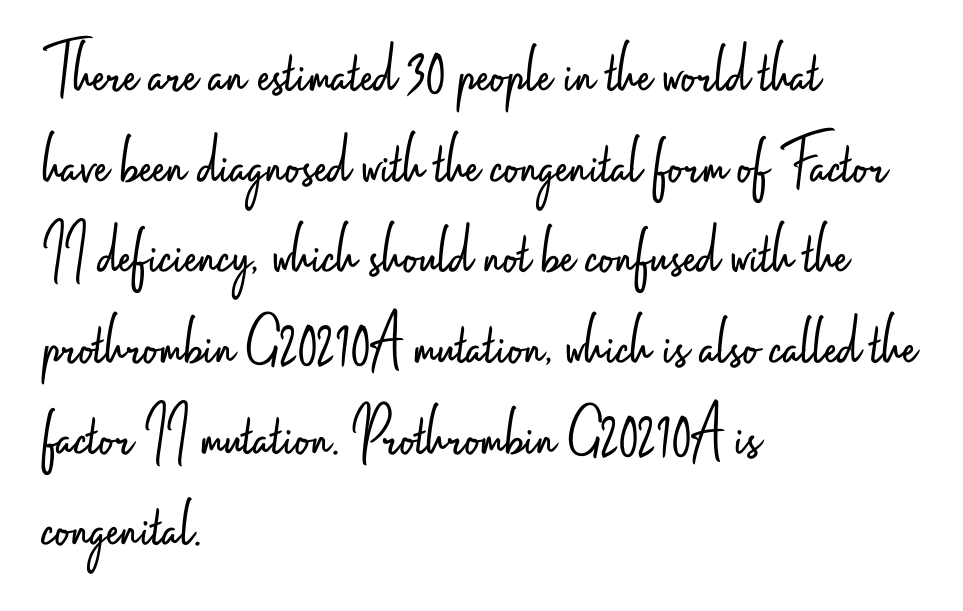
Caption: standard tracking, unaltered. The characters display no serif detailing; their extremities are plain. Unbolded letterforms with no extra heft. The ragged edge is on the right, which tells us the setting is flush left.
